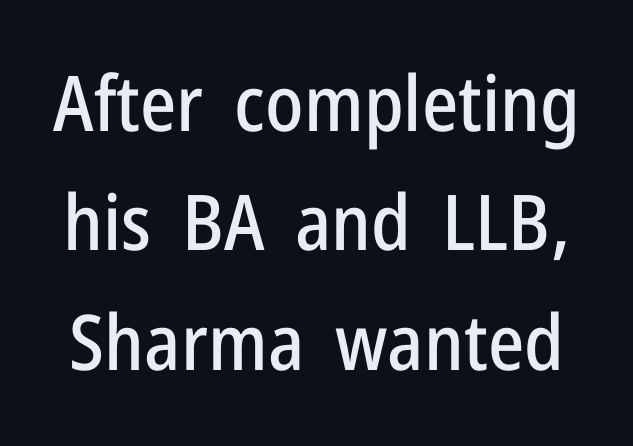
The tracking reads as untouched default to a designer's eye. This sample has the flowing, uneven cadence of proportional lettering. One glance says typical: line gaps are just what's usual. You can tell from the bare stems that sans-serif type was used.
